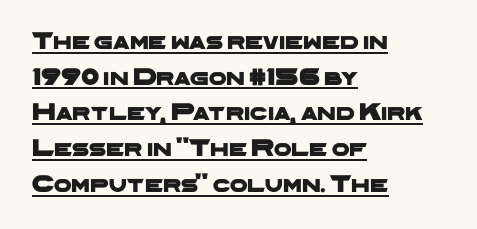
Q: Is the text underlined? A: Yes.
Q: How is the paragraph aligned? A: Left-aligned.
Q: Is the spacing between letters normal or unusually wide? A: Normal.
Q: Is the spacing between lines tight, normal or loose? A: Normal.
